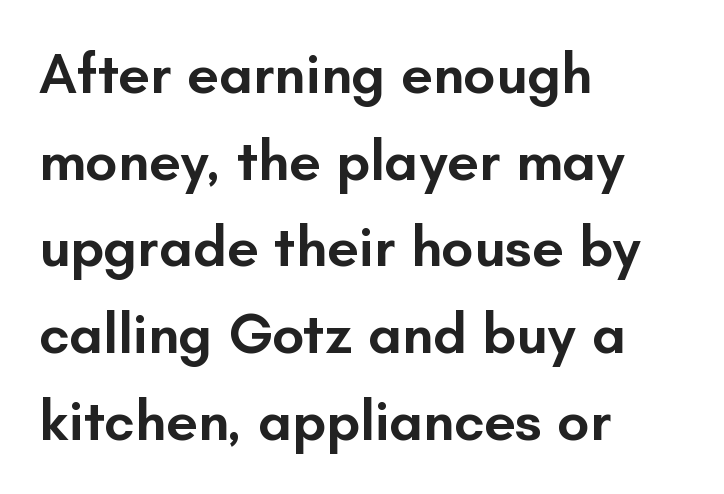
Reading down the column, the eye jumps a familiar distance to each next line. Varying glyph widths throughout — classic text-font behaviour. These lines are set flush left with a ragged right edge. Each row of text sits above clean, open space.
